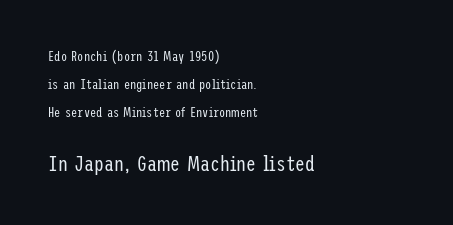
{"italic": "no", "bold": "no", "underline": "no", "align": "left", "line_spacing": "loose", "line_spacing_ratio": 2.01, "letter_spacing": "normal", "letter_spacing_em": 0.0, "larger_block": "second", "size_ratio": 1.57, "glyph_px": 22}
